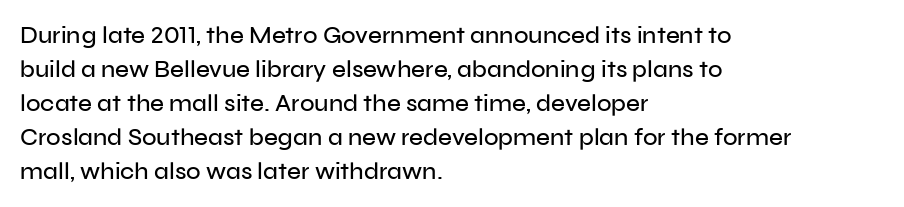
The image shows 24 px text type, upright; set left-aligned, normal line spacing (1.42x), normal letter spacing, not underlined.
